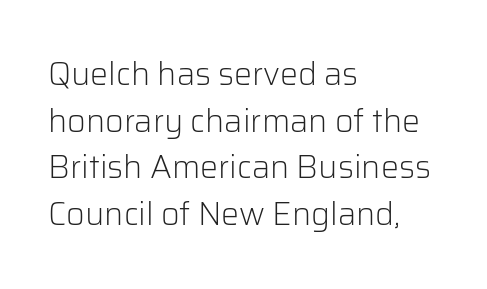
{"serif": "no", "italic": "no", "bold": "no", "weight": "light", "width": "normal", "stroke_contrast": "low", "x_height": "medium", "monospaced": "no", "underline": "no", "align": "left", "line_spacing": "normal", "line_spacing_ratio": 1.46, "letter_spacing": "normal", "letter_spacing_em": 0.0, "glyph_px": 32}
